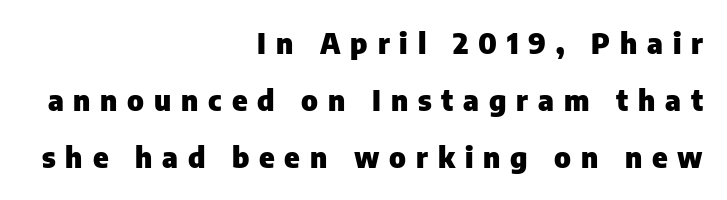
{"serif": "no", "italic": "no", "bold": "yes", "weight": "heavy", "width": "normal", "stroke_contrast": "low", "x_height": "medium", "monospaced": "no", "underline": "no", "align": "right", "line_spacing": "loose", "line_spacing_ratio": 1.97, "letter_spacing": "wide", "letter_spacing_em": 0.34, "glyph_px": 29}
